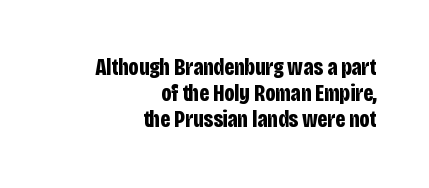
The image shows 23 px bold type, upright; set right-aligned, tight line spacing (1.14x), normal letter spacing, not underlined.
